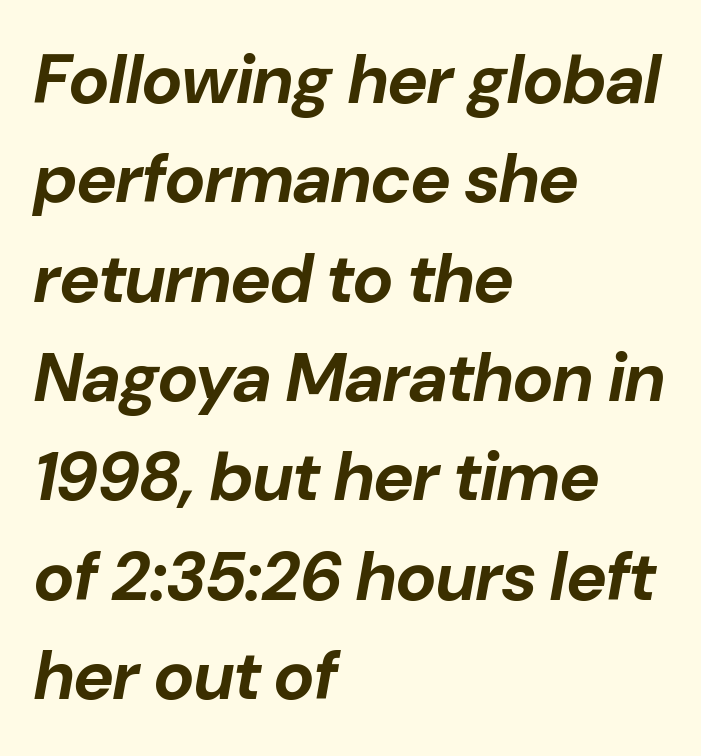
{"italic": "yes", "lean": "right", "slant_degrees": 10, "bold": "yes", "weight": "bold", "width": "normal", "stroke_contrast": "low", "x_height": "medium", "monospaced": "no", "underline": "no", "align": "left", "line_spacing": "normal", "line_spacing_ratio": 1.44, "letter_spacing": "normal", "letter_spacing_em": 0.0, "glyph_px": 69}
